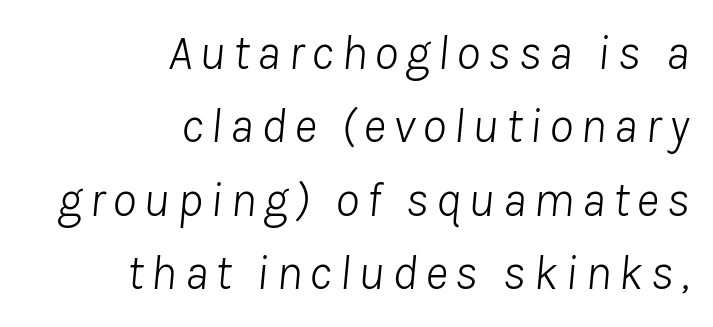
You could not count columns in this text — the font is proportionally spaced. Evenly set lines give the paragraph a standard silhouette. Is the type slanted? Yes — the strokes lean at a clear angle. The typesetter chose a ragged-left arrangement here.
